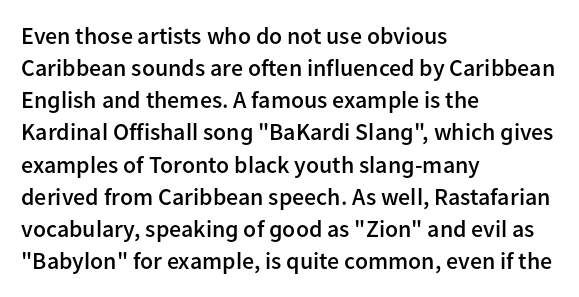
The string is rendered with underlining switched off. Stroke thickness is moderately raised; the sample reads as semibold. Tracking here is standard; glyphs follow each other at the usual distance. The block of text has a typical density, with ordinary space between rows.
